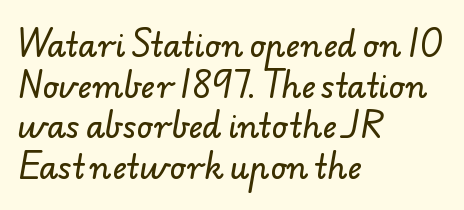
{"serif": "no", "width": "normal", "stroke_contrast": "low", "x_height": "small", "monospaced": "no", "underline": "no", "align": "left", "line_spacing": "normal", "line_spacing_ratio": 1.31, "letter_spacing": "normal", "letter_spacing_em": 0.0, "glyph_px": 31}
